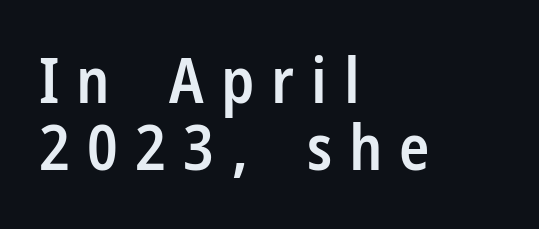
The image shows 63 px semibold, condensed sans-serif type, upright; set left-aligned, tight line spacing (1.07x), unusually wide letter spacing (+0.27 em), not underlined; low stroke contrast and a medium x-height.
